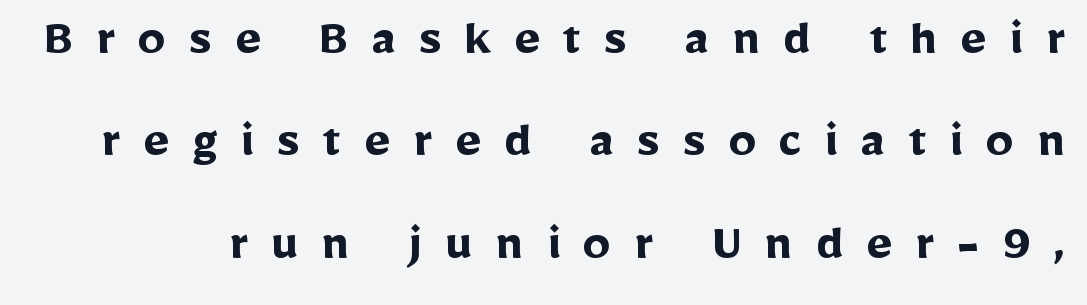
{"serif": "no", "italic": "no", "bold": "yes", "weight": "semibold", "width": "normal", "stroke_contrast": "low", "x_height": "medium", "monospaced": "no", "underline": "no", "line_spacing_ratio": 1.86, "letter_spacing": "wide", "letter_spacing_em": 0.42, "glyph_px": 55}
